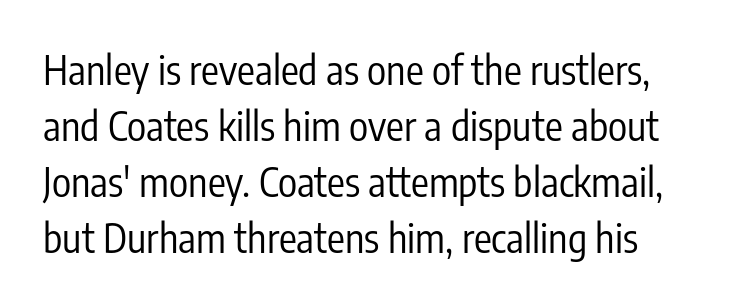
Character widths vary here, with narrow letters taking less room than wide ones. The space beneath each line is pristine and unruled. Notice how descenders clear the ascenders below comfortably — that's standard leading. In terms of letterform style, serifs are entirely absent. These lines were composed using upright roman letters.
